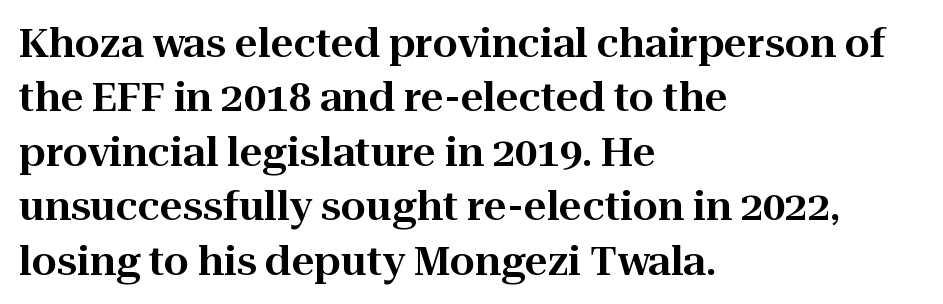
The image shows 40 px serif type, upright; set left-aligned, normal line spacing (1.36x), normal letter spacing, not underlined; high stroke contrast and a medium x-height.
